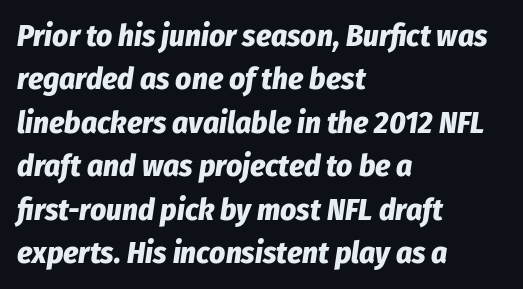
The image shows 31 px bold, condensed type, italic (leaning right); set left-aligned, normal line spacing (1.4x), normal letter spacing, not underlined; low stroke contrast and a medium x-height.
